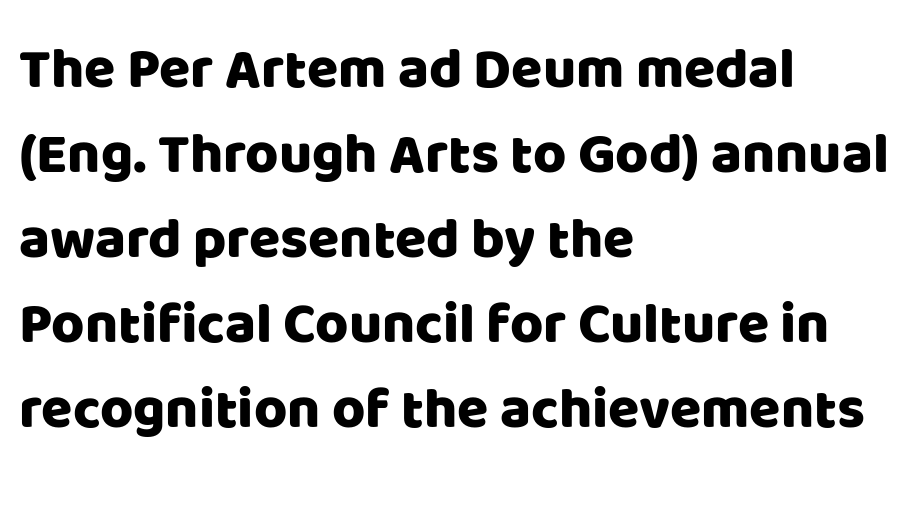
{"serif": "no", "italic": "no", "width": "normal", "stroke_contrast": "low", "x_height": "large", "monospaced": "no", "underline": "no", "align": "left", "line_spacing": "normal", "line_spacing_ratio": 1.49, "letter_spacing": "normal", "letter_spacing_em": 0.0, "glyph_px": 57}
